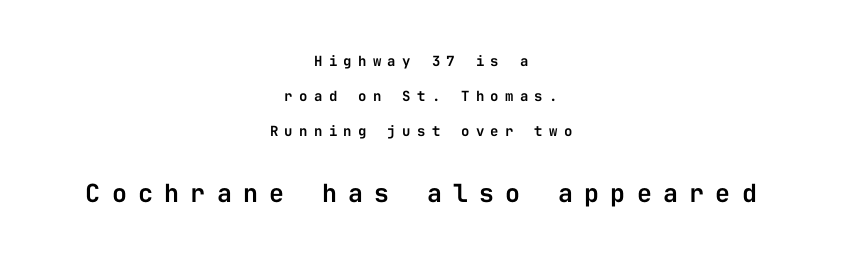
{"italic": "no", "underline": "no", "align": "center", "line_spacing": "loose", "line_spacing_ratio": 2.49, "letter_spacing": "wide", "letter_spacing_em": 0.45, "larger_block": "second", "size_ratio": 1.79, "glyph_px": 25}
